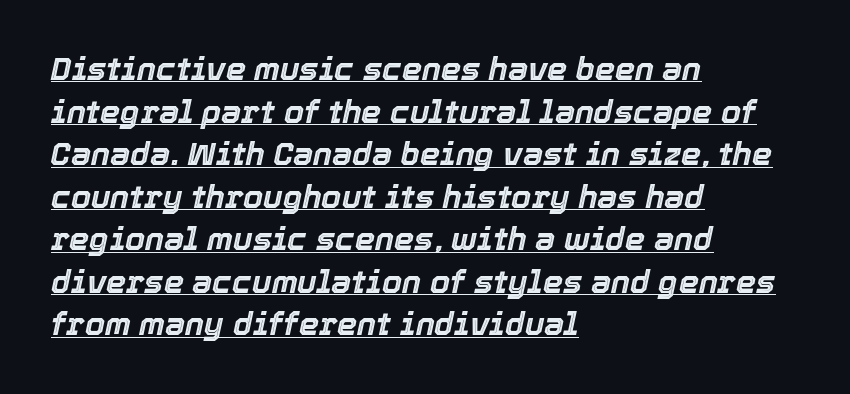
The image shows 32 px text type, italic (leaning right); set left-aligned, normal line spacing (1.33x), normal letter spacing, underlined; a medium x-height.
